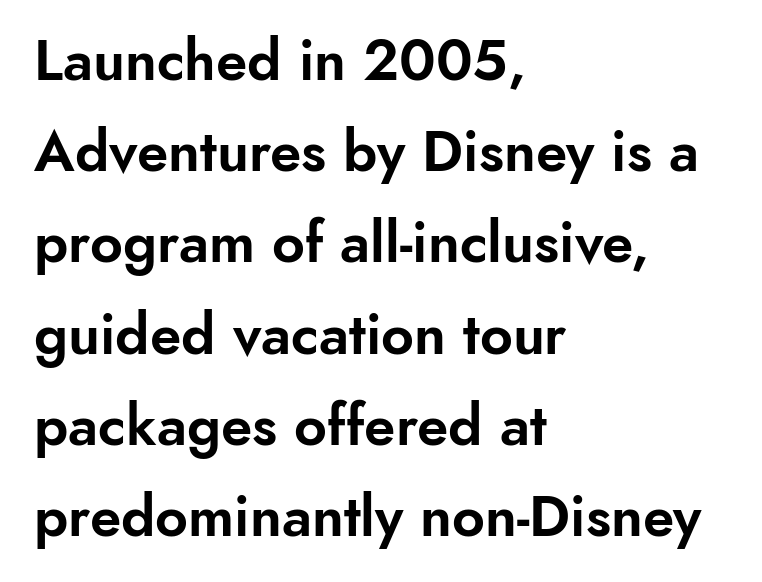
Reading down the block, your eye returns to a fixed left position each line. This rendering features lettering with no underline. What's the leading like? Ordinary, nothing unusual. This sample has the flowing, uneven cadence of proportional lettering. In terms of letterform style, serifs are entirely absent.
